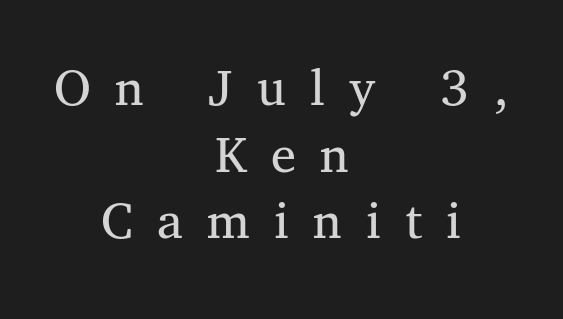
{"serif": "yes", "italic": "no", "bold": "no", "weight": "regular", "width": "normal", "stroke_contrast": "medium", "x_height": "medium", "monospaced": "no", "underline": "no", "align": "center", "line_spacing_ratio": 1.19, "letter_spacing": "wide", "letter_spacing_em": 0.43, "glyph_px": 56}
